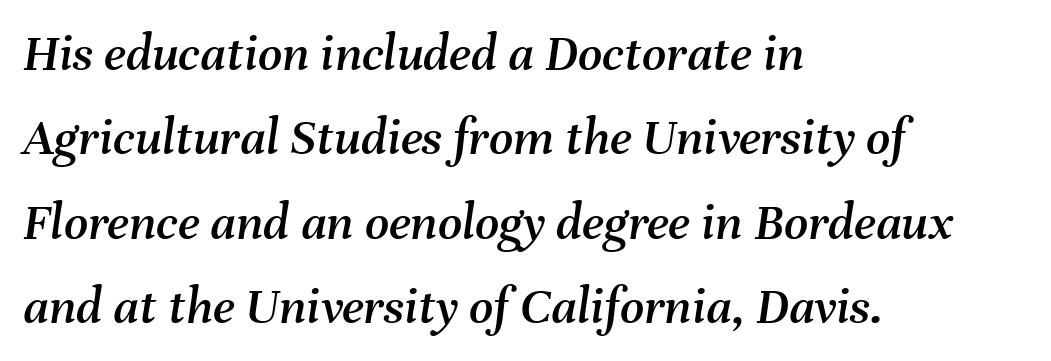
The image shows 53 px text type, italic (leaning right); set left-aligned, normal line spacing (1.59x), normal letter spacing, not underlined; medium stroke contrast and a medium x-height.
